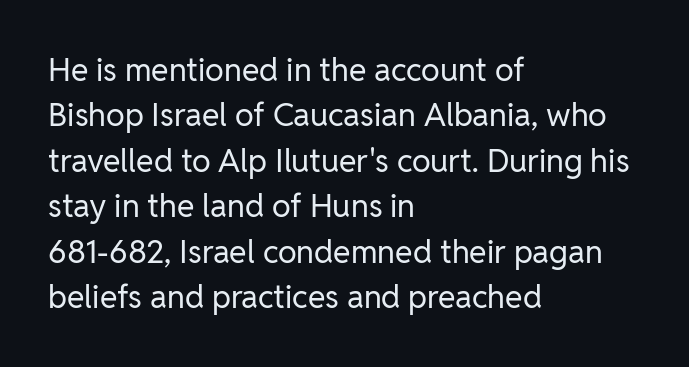
Spacing verdict: proportional, widths tailored to each character. I'd call this a sans setting — the letters go barefoot. No extra ink here — the face is not bold. This rendering uses left alignment, leaving the right contour irregular.
